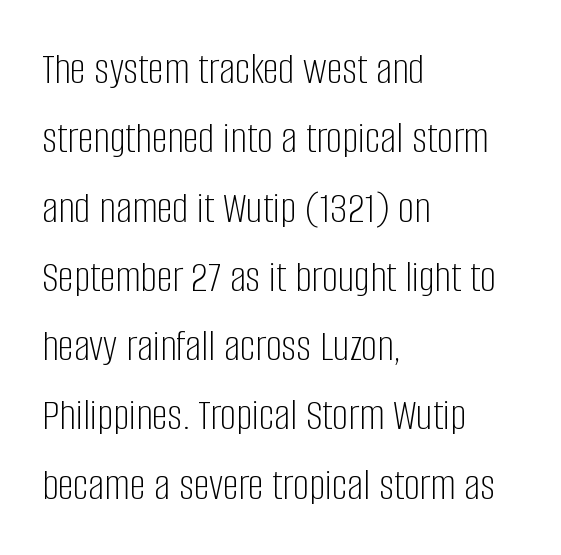
Q: Is the text bold? A: No.
Q: Is the text italic (slanted)? A: No, it is upright.
Q: Is the typeface a serif or a sans-serif typeface? A: Sans-serif.
Q: Is the text underlined? A: No.
Q: How is the paragraph aligned? A: Left-aligned.
Q: Is the spacing between letters normal or unusually wide? A: Normal.
Q: Is the spacing between lines tight, normal or loose? A: Normal.
Q: Width (condensed, normal, or wide)? A: Condensed.
Q: Stroke contrast? A: Low.
Q: x-height? A: Large.
Q: Monospaced? A: No.
